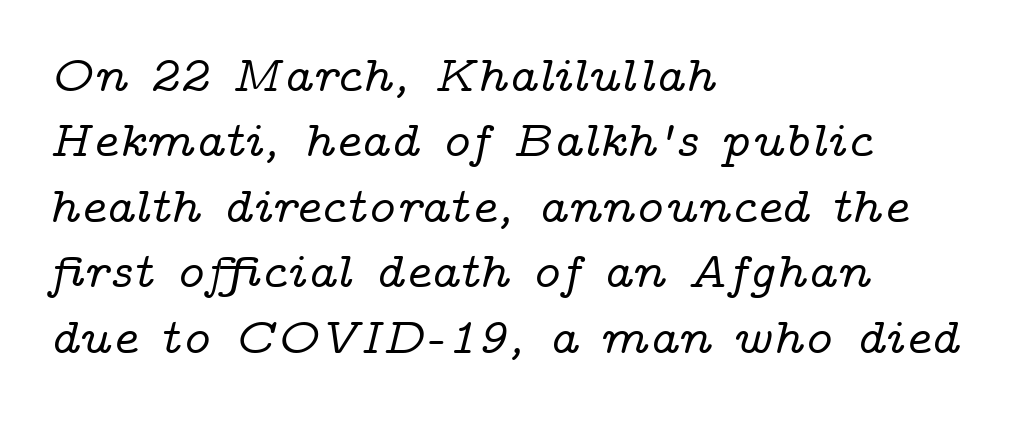
The image shows 50 px wide serif type, italic (leaning right); set left-aligned, normal line spacing (1.31x), normal letter spacing, not underlined; low stroke contrast and a medium x-height.
